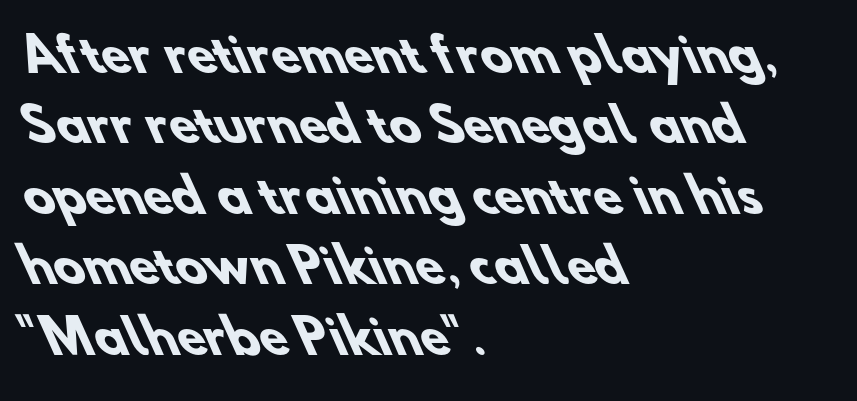
The image shows 46 px heavy sans-serif type; set left-aligned, normal line spacing (1.53x), normal letter spacing, not underlined; low stroke contrast and a small x-height.
